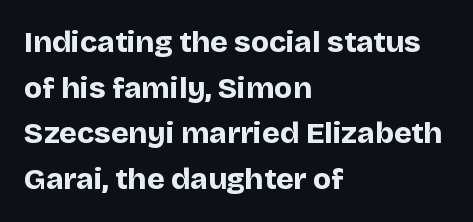
Plain, unruled lines of type. This sample keeps an unexceptional amount of space between lines. The type family on display is of the sans-serif kind. This sample uses plain, unmodified letter spacing. This sample is left-justified, so line endings fall wherever the words run out. Each glyph is drawn with heavy, bold strokes.
